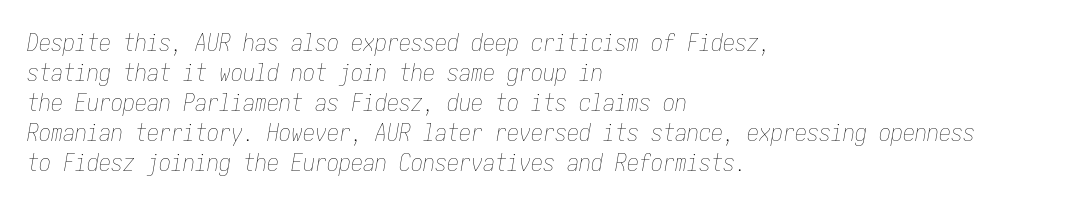
The image shows 24 px text type, italic (leaning right); set left-aligned, normal line spacing (1.25x), normal letter spacing, not underlined.
